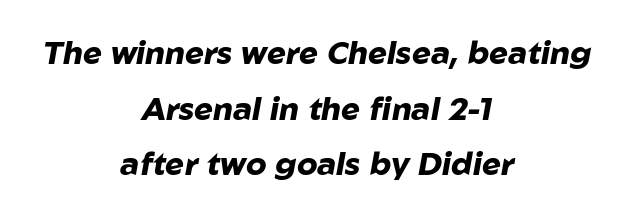
Caption: bold face, heavy strokes. Check under the words: just untouched page. The paragraph shown floats in the horizontal middle. The passage shown is typed in a proportional face where columns would drift. You can tell it's italic because the verticals aren't actually vertical. You could call the tracking neutral — neither tight nor loose.
